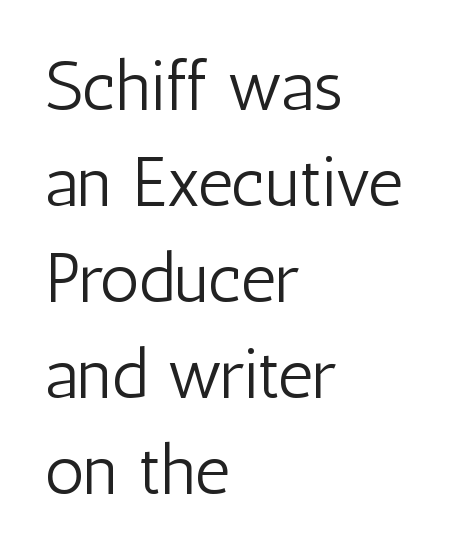
The image shows 69 px light, condensed sans-serif type, upright; set left-aligned, normal line spacing (1.39x), normal letter spacing, not underlined; low stroke contrast and a medium x-height.
